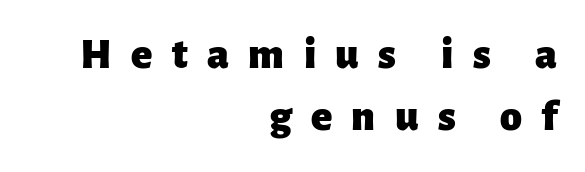
The glyphs in this specimen are sans serif. In CSS terms this would be text-align: right. Plain, unruled lines of type. This is the regular roman posture of the typeface. The rows are spaced the way most documents space them. The face used here is rendered with a markedly widened letterfit.
